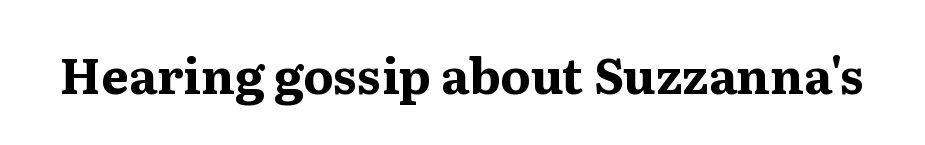
No word sits above an underline. Characters follow at the spacing the type designer built in. These words are printed bold, with thick strokes throughout. Here the designer chose a conventional face with non-uniform glyph widths.
